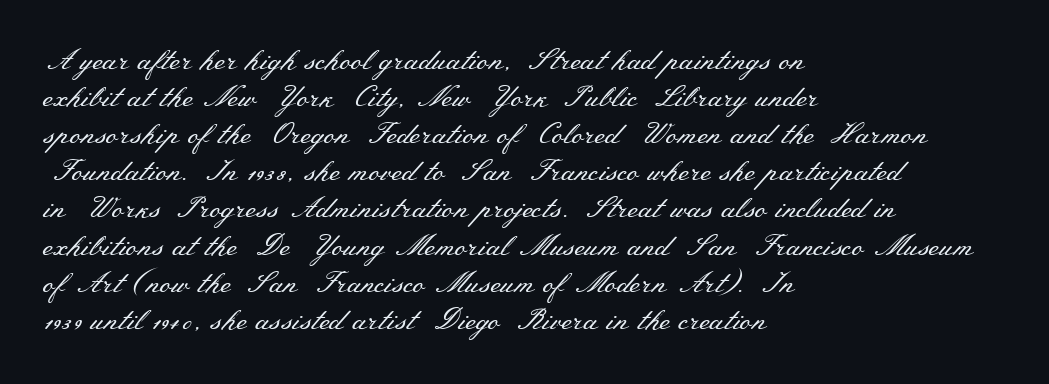
Q: Is the text bold? A: No.
Q: Is the text italic (slanted)? A: Yes.
Q: Is the typeface a serif or a sans-serif typeface? A: Serif.
Q: Is the text underlined? A: No.
Q: How is the paragraph aligned? A: Left-aligned.
Q: Is the spacing between letters normal or unusually wide? A: Normal.
Q: Is the spacing between lines tight, normal or loose? A: Normal.
Q: Width (condensed, normal, or wide)? A: Wide.
Q: Stroke contrast? A: Medium.
Q: x-height? A: Small.
Q: Monospaced? A: No.
